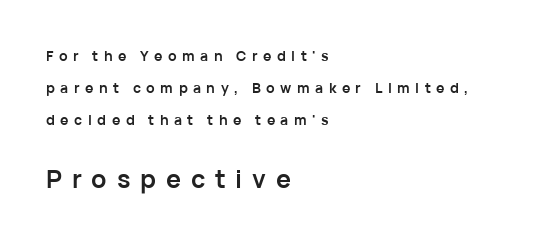
{"italic": "no", "bold": "yes", "underline": "no", "align": "left", "line_spacing": "loose", "line_spacing_ratio": 2.27, "letter_spacing": "wide", "letter_spacing_em": 0.39, "larger_block": "second", "size_ratio": 1.79, "glyph_px": 25}
